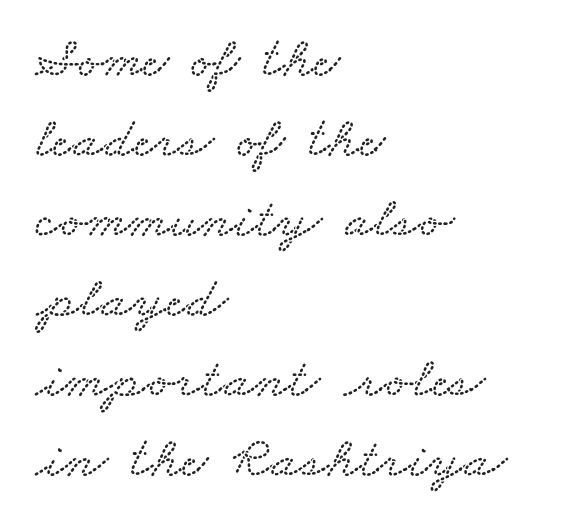
The image shows 58 px wide type; set left-aligned, normal line spacing (1.38x), normal letter spacing, not underlined; low stroke contrast and a small x-height.
